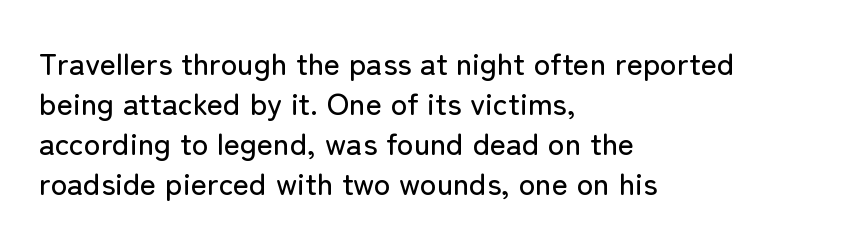
The image shows 31 px sans-serif type, upright; set left-aligned, normal line spacing (1.29x), normal letter spacing, not underlined; low stroke contrast and a medium x-height.
